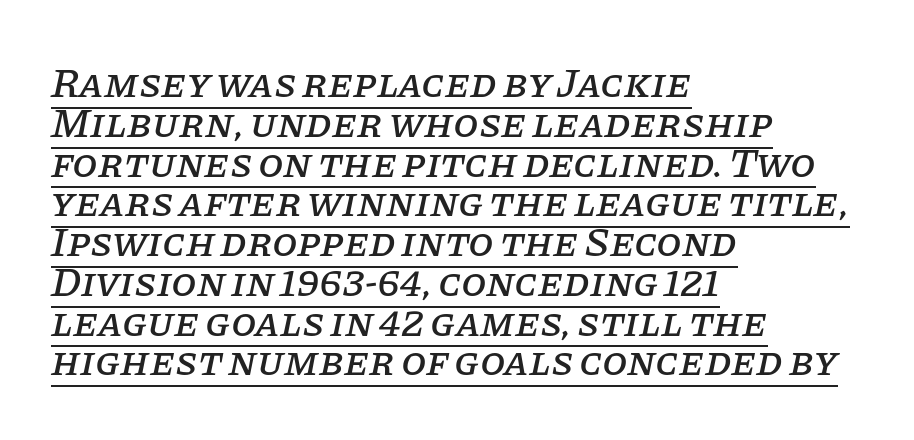
Q: Is the text italic (slanted)? A: Yes, it leans right by about 11 degrees.
Q: Is the typeface a serif or a sans-serif typeface? A: Serif.
Q: Is the text underlined? A: Yes.
Q: How is the paragraph aligned? A: Left-aligned.
Q: Is the spacing between letters normal or unusually wide? A: Normal.
Q: Is the spacing between lines tight, normal or loose? A: Tight.
Q: Width (condensed, normal, or wide)? A: Normal.
Q: Stroke contrast? A: Low.
Q: x-height? A: Large.
Q: Monospaced? A: No.
